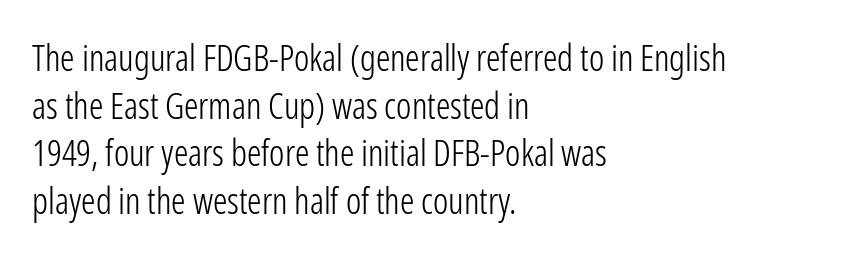
The image shows 36 px light, condensed sans-serif type, upright; set left-aligned, normal line spacing (1.32x), normal letter spacing, not underlined; low stroke contrast and a medium x-height.
